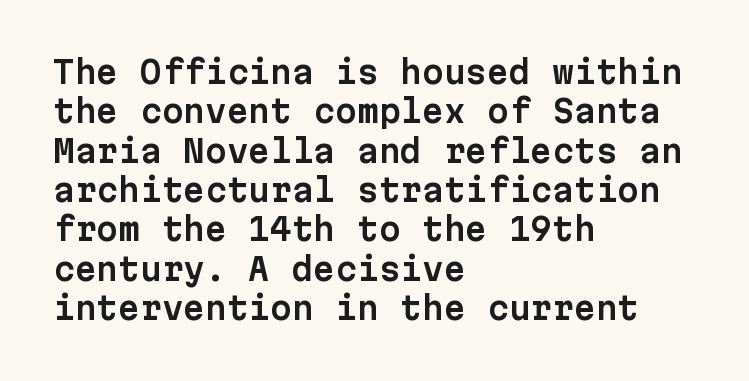
Q: Is the text italic (slanted)? A: No, it is upright.
Q: Is the typeface a serif or a sans-serif typeface? A: Sans-serif.
Q: Is the text underlined? A: No.
Q: How is the paragraph aligned? A: Left-aligned.
Q: Is the spacing between letters normal or unusually wide? A: Normal.
Q: Is the spacing between lines tight, normal or loose? A: Normal.
Q: Width (condensed, normal, or wide)? A: Normal.
Q: Stroke contrast? A: Low.
Q: x-height? A: Medium.
Q: Monospaced? A: Yes.
